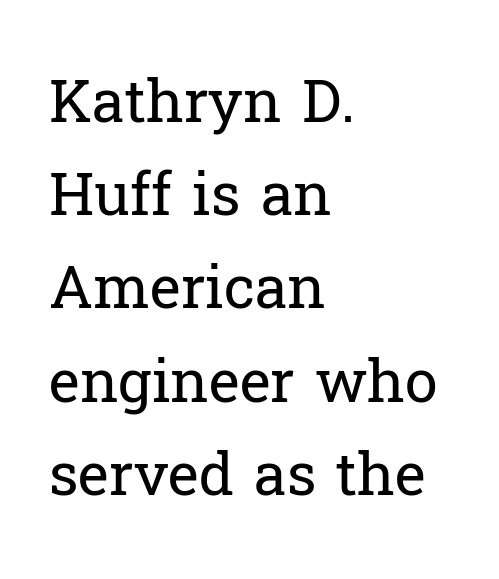
{"serif": "yes", "italic": "no", "bold": "no", "weight": "regular", "width": "normal", "stroke_contrast": "low", "x_height": "medium", "monospaced": "no", "underline": "no", "align": "left", "line_spacing": "normal", "line_spacing_ratio": 1.58, "letter_spacing": "normal", "letter_spacing_em": 0.0, "glyph_px": 59}
